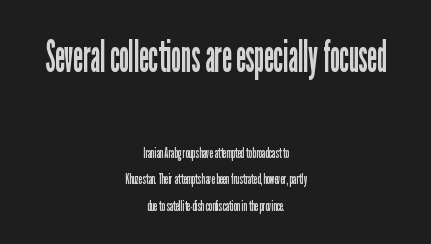
The image shows 44 px regular-weight, condensed sans-serif type, upright; set centered, line spacing 1.78x, normal letter spacing, not underlined; the first (top) block is 2.93x larger; low stroke contrast and a medium x-height.
